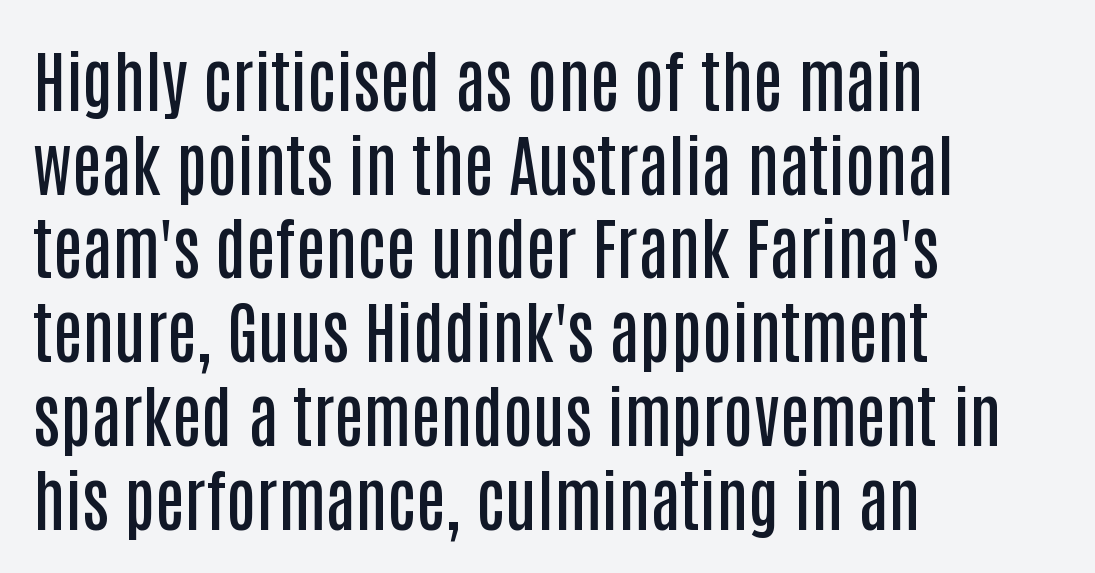
{"serif": "no", "italic": "no", "bold": "semi", "weight": "semibold", "width": "condensed", "stroke_contrast": "low", "x_height": "large", "monospaced": "no", "underline": "no", "align": "left", "line_spacing": "normal", "line_spacing_ratio": 1.25, "letter_spacing": "normal", "letter_spacing_em": 0.0, "glyph_px": 67}
